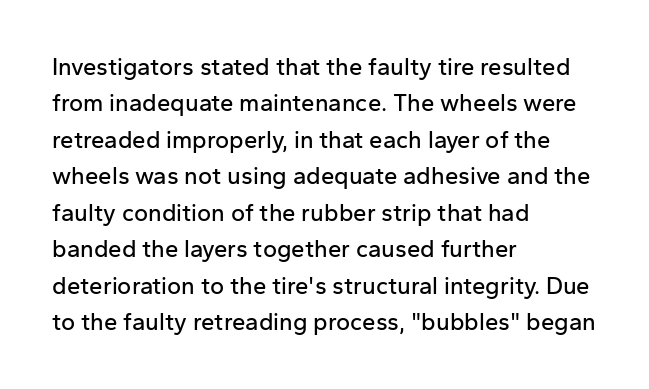
The image shows 24 px text type, upright; set left-aligned, normal line spacing (1.52x), normal letter spacing, not underlined.
